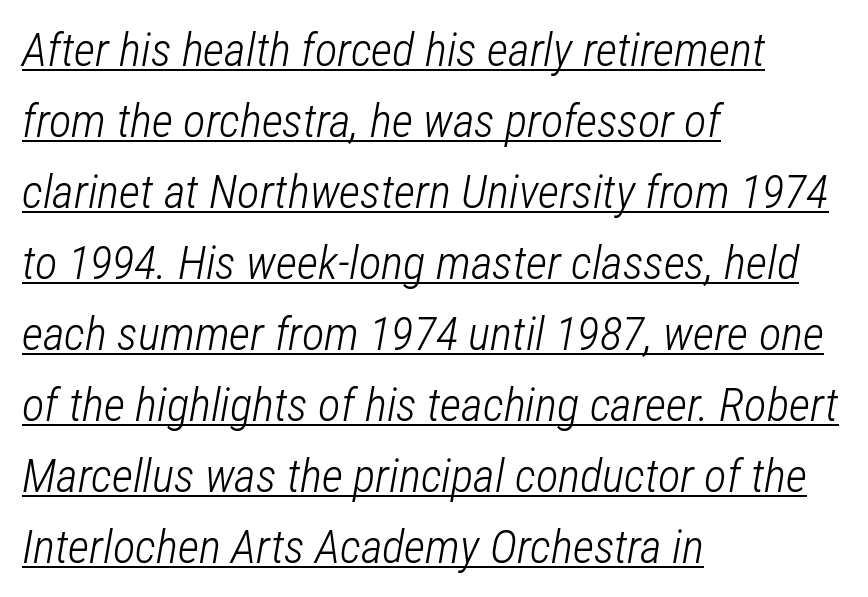
Leading matches the norm, producing a regular column. These lines are set flush left with a ragged right edge. It's the slanting kind of type. Does a line run under the words? Yes, clearly. Look at the tracking — it's just the regular setting, nothing added.
